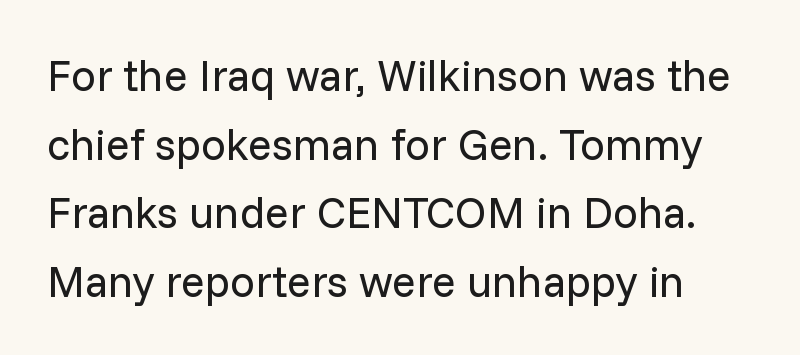
{"serif": "no", "italic": "no", "bold": "no", "weight": "regular", "width": "normal", "stroke_contrast": "low", "x_height": "medium", "monospaced": "no", "underline": "no", "line_spacing": "normal", "line_spacing_ratio": 1.56, "letter_spacing": "normal", "letter_spacing_em": 0.0, "glyph_px": 44}
